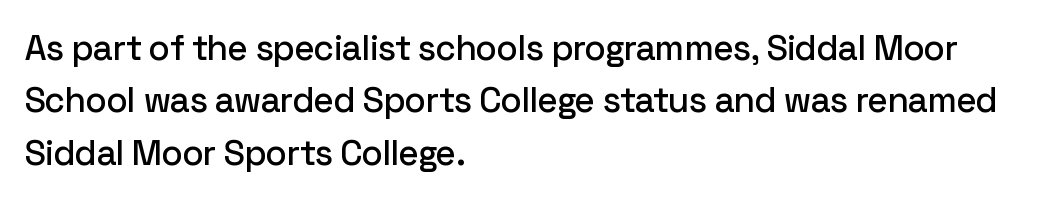
The image shows 35 px sans-serif type, upright; set left-aligned, normal line spacing (1.5x), normal letter spacing, not underlined; low stroke contrast and a medium x-height.
